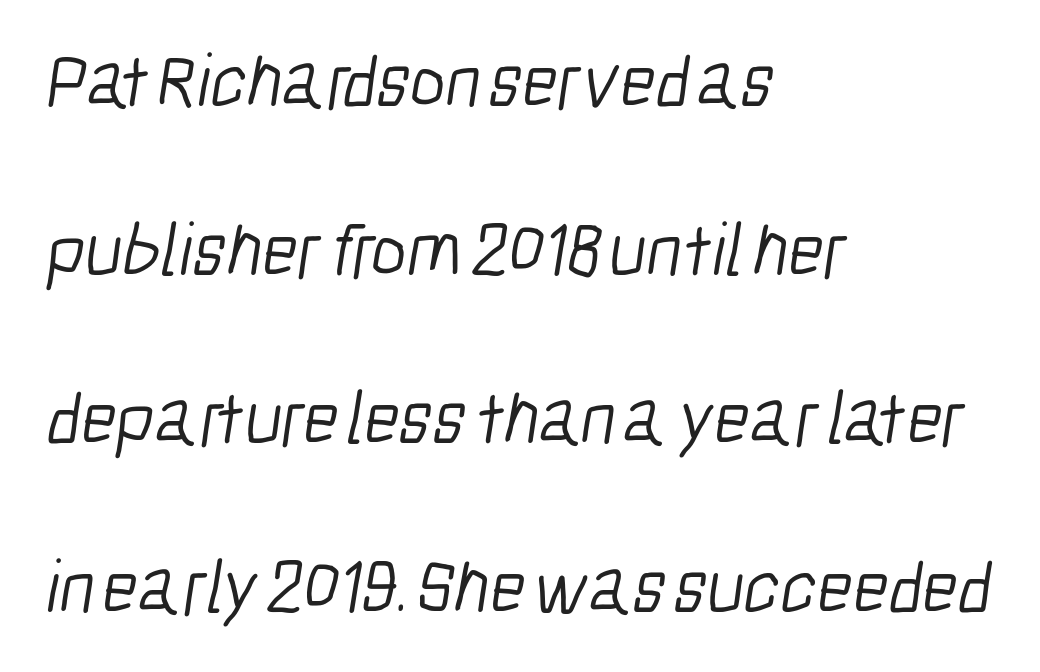
Has an underline been added? It has not. Words appear dense and cohesive because spacing is normal. The designer went with a sans here, leaving each stem footless. The font is comparable to plain body text, perhaps lighter.
